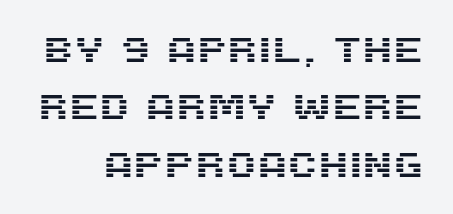
Q: Is the text italic (slanted)? A: No, it is upright.
Q: Is the typeface a serif or a sans-serif typeface? A: Sans-serif.
Q: Is the text underlined? A: No.
Q: Is the spacing between letters normal or unusually wide? A: Normal.
Q: Is the spacing between lines tight, normal or loose? A: Normal.
Q: Width (condensed, normal, or wide)? A: Normal.
Q: Stroke contrast? A: Medium.
Q: x-height? A: Large.
Q: Monospaced? A: No.
